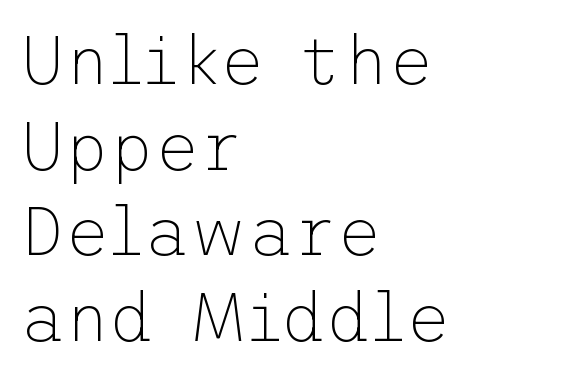
Q: Is the text bold? A: No.
Q: Is the text italic (slanted)? A: No, it is upright.
Q: Is the typeface a serif or a sans-serif typeface? A: Sans-serif.
Q: Is the text underlined? A: No.
Q: How is the paragraph aligned? A: Left-aligned.
Q: Is the spacing between letters normal or unusually wide? A: Normal.
Q: Width (condensed, normal, or wide)? A: Normal.
Q: Stroke contrast? A: Low.
Q: x-height? A: Medium.
